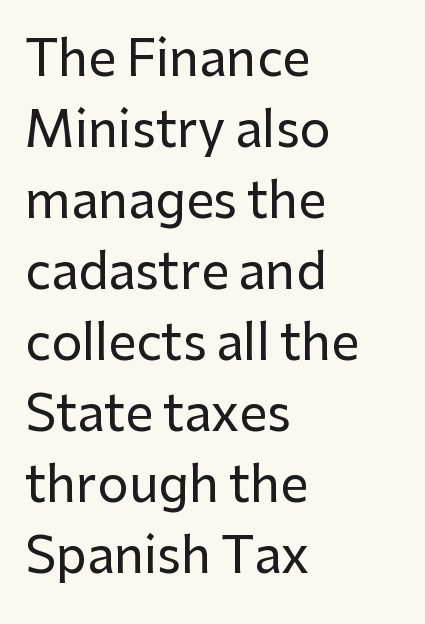
{"serif": "no", "italic": "no", "width": "normal", "stroke_contrast": "low", "x_height": "medium", "monospaced": "no", "underline": "no", "align": "left", "line_spacing": "normal", "line_spacing_ratio": 1.45, "letter_spacing": "normal", "letter_spacing_em": 0.0, "glyph_px": 49}
